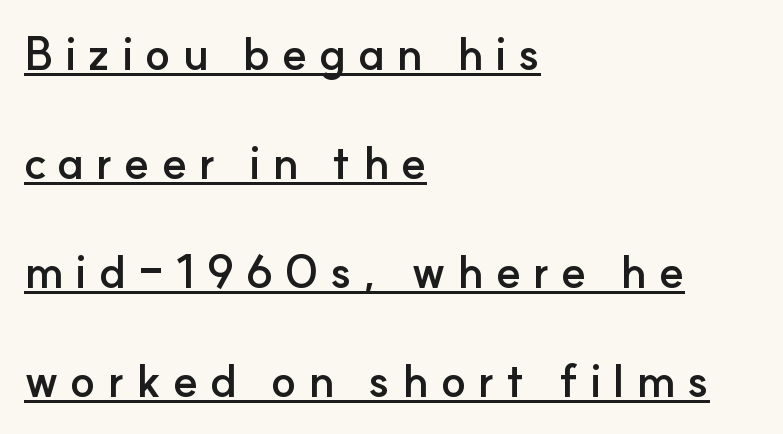
Q: Is the text bold? A: Yes.
Q: Is the text italic (slanted)? A: No, it is upright.
Q: Is the typeface a serif or a sans-serif typeface? A: Sans-serif.
Q: Is the text underlined? A: Yes.
Q: How is the paragraph aligned? A: Left-aligned.
Q: Is the spacing between letters normal or unusually wide? A: Unusually wide.
Q: Is the spacing between lines tight, normal or loose? A: Loose.
Q: Width (condensed, normal, or wide)? A: Normal.
Q: Stroke contrast? A: Low.
Q: x-height? A: Small.
Q: Monospaced? A: No.
